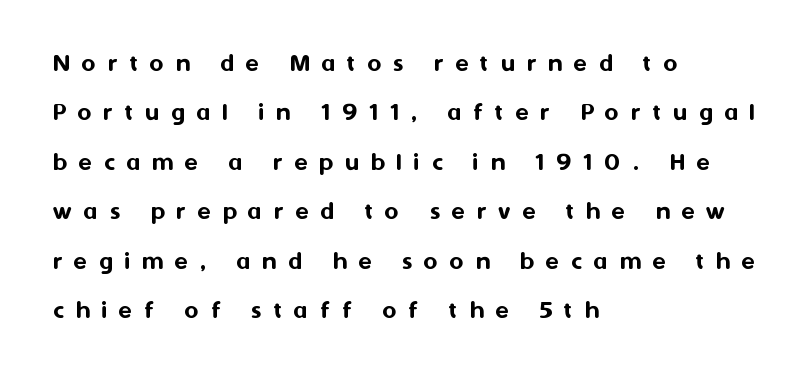
Q: Is the text italic (slanted)? A: No, it is upright.
Q: Is the text underlined? A: No.
Q: How is the paragraph aligned? A: Left-aligned.
Q: Is the spacing between letters normal or unusually wide? A: Unusually wide.
